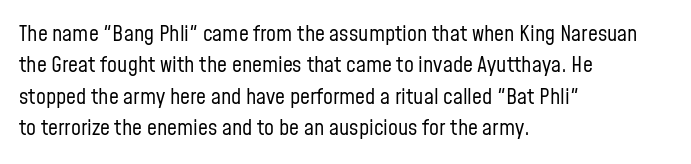
The line-height multiplier appears to be the usual default. The ragged edge is on the right, which tells us the setting is flush left. A typesetter would mark this as roman, not italic. This sample uses plain, unmodified letter spacing. No letter is thick-stroked: the sample isn't bold.
